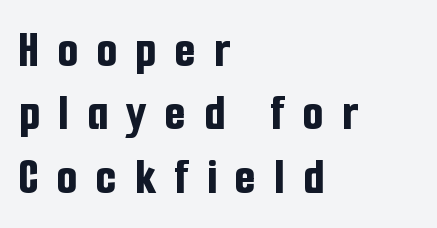
The image shows 52 px bold, condensed sans-serif type, upright; set left-aligned, line spacing 1.22x, unusually wide letter spacing (+0.36 em), not underlined; low stroke contrast and a medium x-height.
